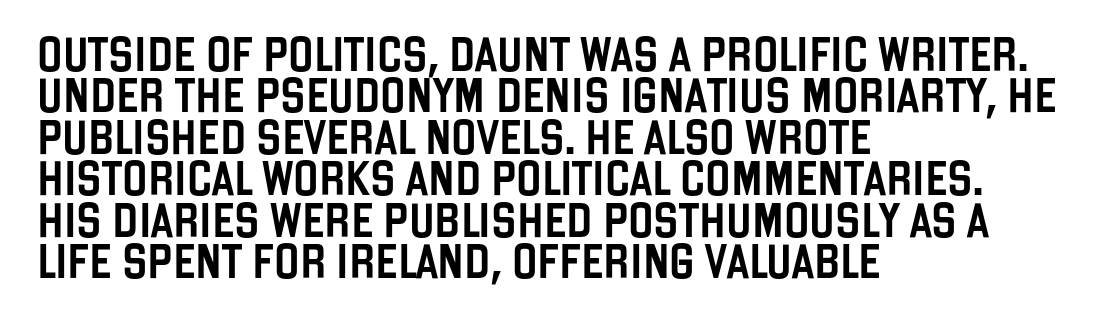
The setting favours the left margin, as ordinary paragraphs usually do. The space directly below the letters is spotless. It's the straight-up-and-down kind of type. Type style note: lacks serifs. Character widths vary here, with narrow letters taking less room than wide ones.
